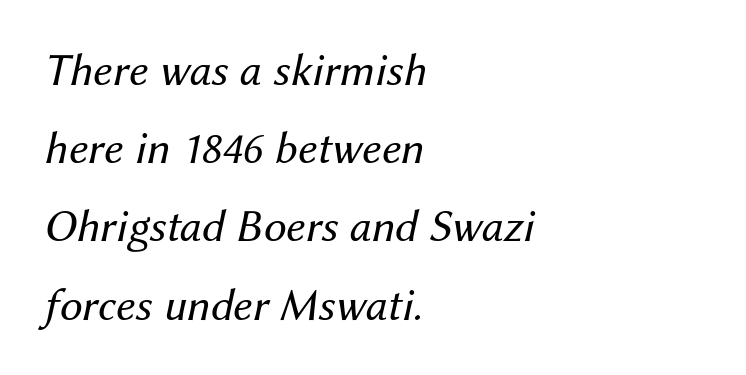
Q: Is the text bold? A: No.
Q: Is the text italic (slanted)? A: Yes, it leans right by about 12 degrees.
Q: Is the text underlined? A: No.
Q: How is the paragraph aligned? A: Left-aligned.
Q: Is the spacing between letters normal or unusually wide? A: Normal.
Q: Is the spacing between lines tight, normal or loose? A: Normal.
Q: Width (condensed, normal, or wide)? A: Normal.
Q: Stroke contrast? A: Medium.
Q: x-height? A: Medium.
Q: Monospaced? A: No.
